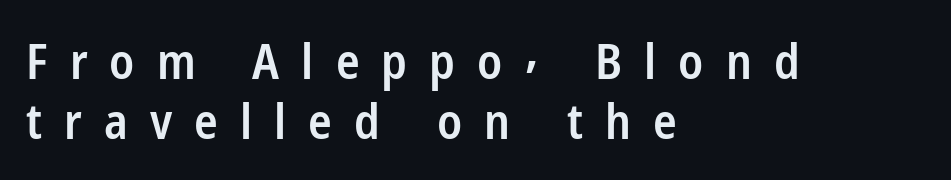
A roman cut, with each character standing at attention. This rendering uses left alignment, leaving the right contour irregular. Look at the stroke-to-counter ratio: somewhat heavy, a semibold. Display-style spreading of the glyphs; the letterfit is very open. Here the designer chose a conventional face with non-uniform glyph widths. No feet cap the strokes, marking this as sans-serif type.
